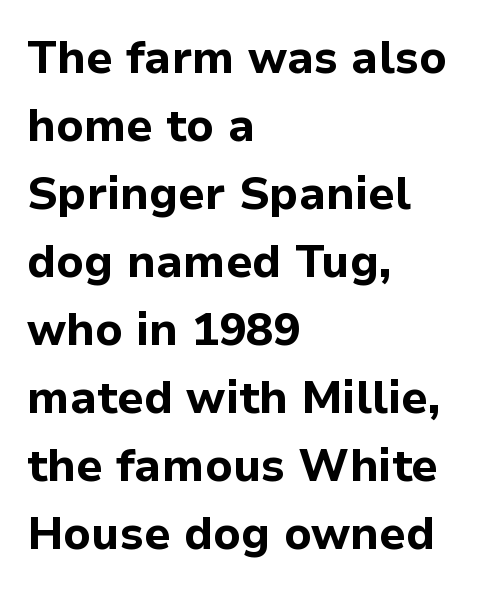
The image shows 45 px bold sans-serif type, upright; set left-aligned, normal line spacing (1.51x), normal letter spacing, not underlined; low stroke contrast and a medium x-height.
